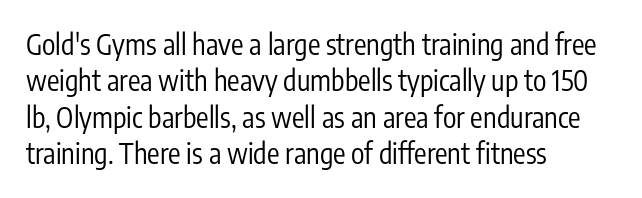
Q: Is the text bold? A: No.
Q: Is the text italic (slanted)? A: No, it is upright.
Q: Is the typeface a serif or a sans-serif typeface? A: Sans-serif.
Q: Is the text underlined? A: No.
Q: How is the paragraph aligned? A: Left-aligned.
Q: Is the spacing between letters normal or unusually wide? A: Normal.
Q: Is the spacing between lines tight, normal or loose? A: Normal.
Q: Width (condensed, normal, or wide)? A: Condensed.
Q: Stroke contrast? A: Low.
Q: x-height? A: Medium.
Q: Monospaced? A: No.
